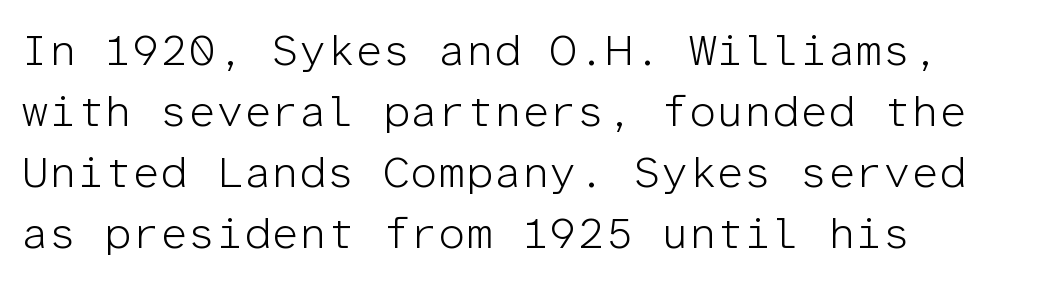
Q: Is the text bold? A: No.
Q: Is the text italic (slanted)? A: No, it is upright.
Q: Is the typeface a serif or a sans-serif typeface? A: Sans-serif.
Q: Is the text underlined? A: No.
Q: How is the paragraph aligned? A: Left-aligned.
Q: Is the spacing between letters normal or unusually wide? A: Normal.
Q: Is the spacing between lines tight, normal or loose? A: Normal.
Q: Width (condensed, normal, or wide)? A: Normal.
Q: Stroke contrast? A: Low.
Q: x-height? A: Medium.
Q: Monospaced? A: Yes.
